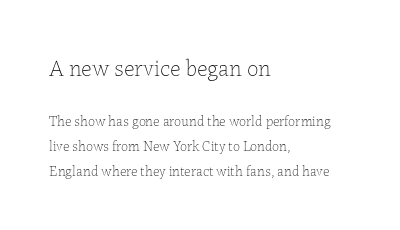
The image shows 23 px text type, upright; set left-aligned, line spacing 1.79x, normal letter spacing, not underlined; the first (top) block is 1.64x larger.
